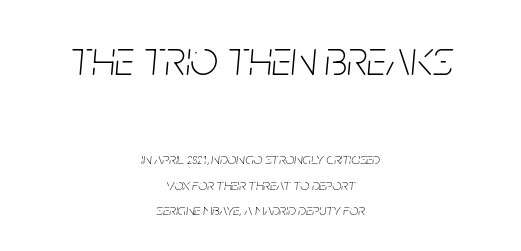
{"italic": "yes", "lean": "right", "slant_degrees": 5, "bold": "no", "weight": "thin", "width": "condensed", "stroke_contrast": "low", "x_height": "large", "monospaced": "no", "underline": "no", "align": "center", "line_spacing": "normal", "line_spacing_ratio": 1.59, "letter_spacing": "normal", "letter_spacing_em": 0.0, "larger_block": "first", "size_ratio": 3.06, "glyph_px": 49}
